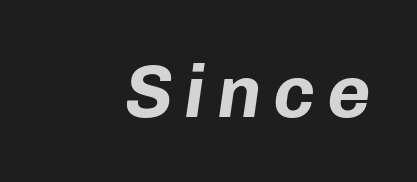
Q: Is the text bold? A: Yes.
Q: Is the text italic (slanted)? A: Yes, it leans right by about 8 degrees.
Q: Is the text underlined? A: No.
Q: Width (condensed, normal, or wide)? A: Normal.
Q: Stroke contrast? A: Low.
Q: x-height? A: Medium.
Q: Monospaced? A: No.
